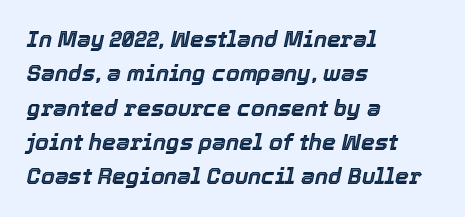
{"italic": "yes", "lean": "right", "slant_degrees": 12, "underline": "no", "align": "left", "line_spacing": "normal", "line_spacing_ratio": 1.56, "letter_spacing": "normal", "letter_spacing_em": 0.0, "glyph_px": 22}
